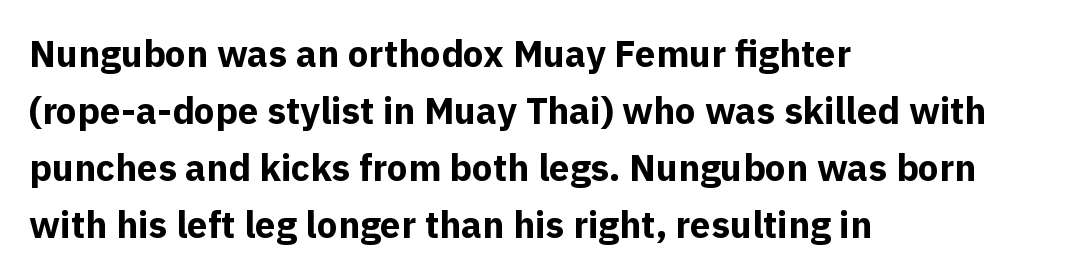
Q: Is the text bold? A: Yes.
Q: Is the text italic (slanted)? A: No, it is upright.
Q: Is the typeface a serif or a sans-serif typeface? A: Sans-serif.
Q: Is the text underlined? A: No.
Q: How is the paragraph aligned? A: Left-aligned.
Q: Is the spacing between letters normal or unusually wide? A: Normal.
Q: Is the spacing between lines tight, normal or loose? A: Normal.
Q: Width (condensed, normal, or wide)? A: Normal.
Q: x-height? A: Medium.
Q: Monospaced? A: No.
